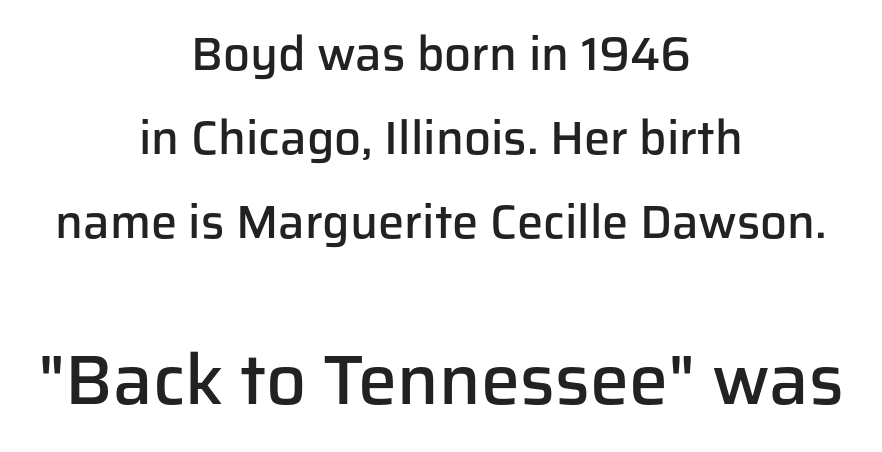
The image shows 70 px semibold sans-serif type, upright; set centered, line spacing 1.79x, normal letter spacing, not underlined; the second (bottom) block is 1.49x larger; low stroke contrast and a medium x-height.
